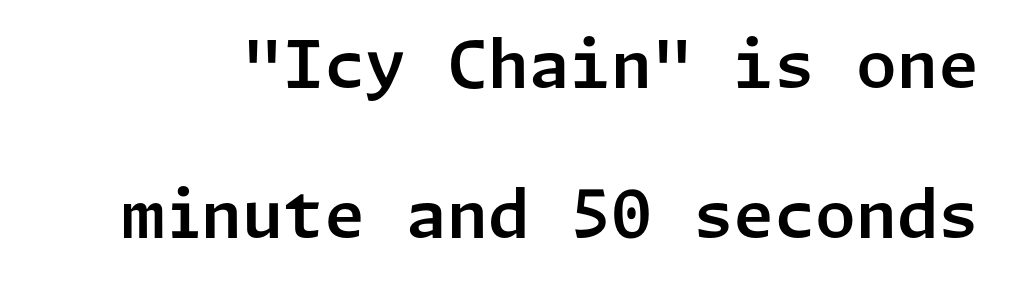
The image shows 66 px sans-serif type, upright; set loose line spacing (2.27x), normal letter spacing, not underlined; low stroke contrast and a medium x-height.
